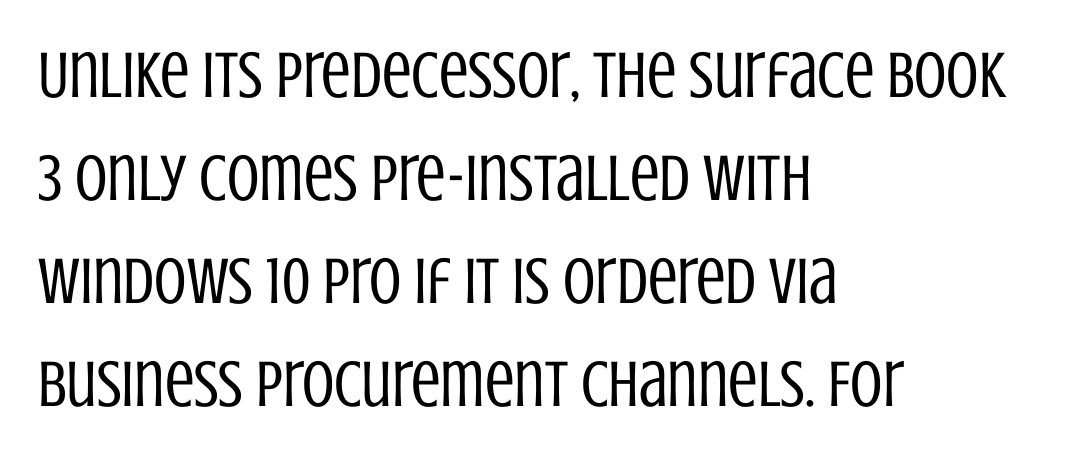
{"serif": "no", "italic": "no", "bold": "no", "weight": "regular", "width": "condensed", "stroke_contrast": "low", "x_height": "large", "monospaced": "no", "underline": "no", "align": "left", "line_spacing": "normal", "line_spacing_ratio": 1.56, "letter_spacing": "normal", "letter_spacing_em": 0.0, "glyph_px": 66}
